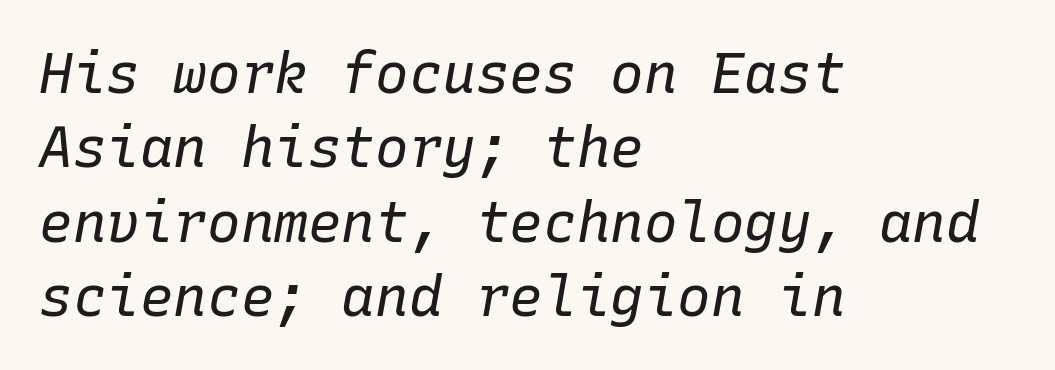
The image shows 56 px regular-weight type, italic (leaning right), monospaced; set left-aligned, normal line spacing (1.33x), normal letter spacing, not underlined; low stroke contrast and a medium x-height.
